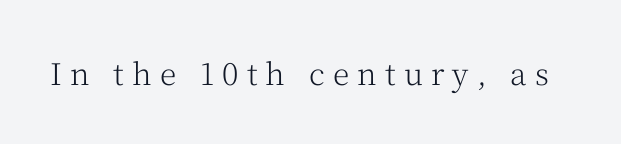
In terms of letterspacing, this is a distinctly airy, spread setting. Descenders are the only things crossing below the line. Ordinary non-slanted type is in use. The letters look calm and open, with moderate or lighter stems. Do the characters align in a grid? No, the font is proportional.
